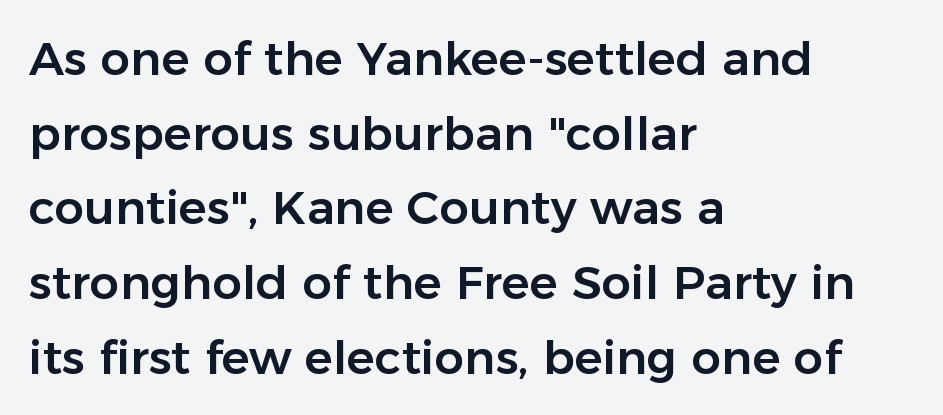
The image shows 47 px sans-serif type, upright; set left-aligned, normal line spacing (1.59x), normal letter spacing, not underlined; low stroke contrast and a medium x-height.
